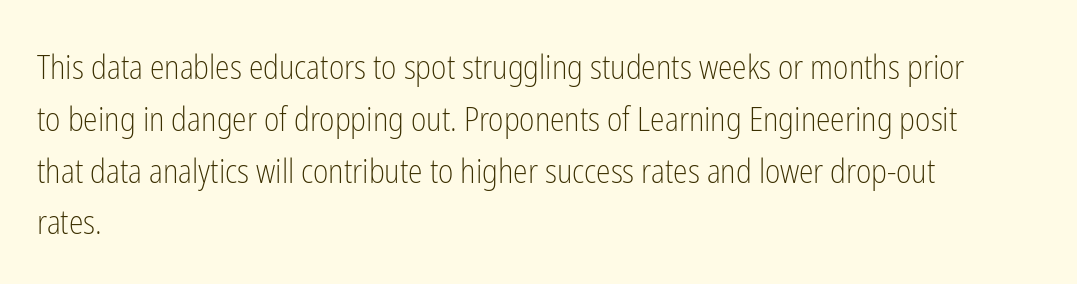
A typesetter would label this face a sans. Only glyphs here, with clear space below each row. Here the glyphs are tracked normally, forming tight word shapes. Notice how the passage keeps a crisp vertical edge on the left only. Rendered with straight, roman letterforms. Compared with typical paragraphs, the rows here are spaced about the same.
